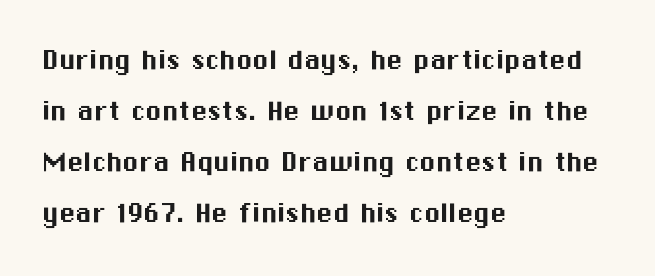
The image shows 33 px sans-serif type, upright; set left-aligned, normal line spacing (1.55x), normal letter spacing, not underlined; medium stroke contrast and a medium x-height.
